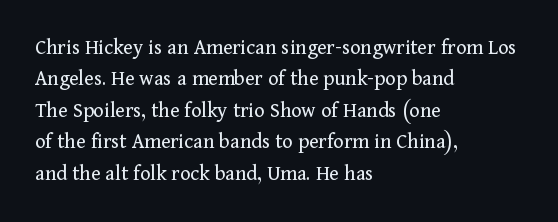
{"italic": "no", "bold": "no", "underline": "no", "align": "left", "line_spacing": "normal", "line_spacing_ratio": 1.43, "letter_spacing": "normal", "letter_spacing_em": 0.0, "glyph_px": 22}
